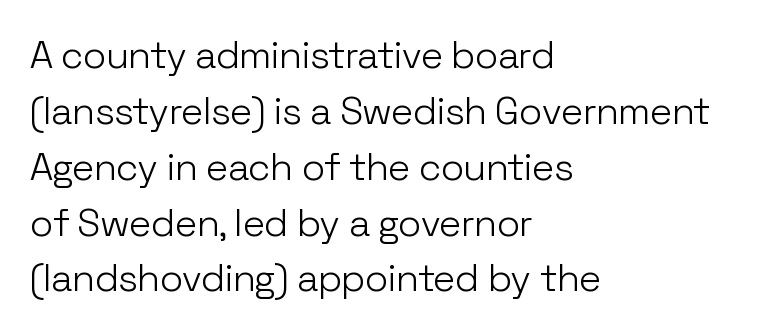
The face used here is a sans, in the tradition of grotesques and geometrics. Heft: none added — not bold. The gap between lines stays unmarked. Do the letters lean? They stand straight. Regular leading. Horizontal alignment here is leftward, the default for most running prose.
